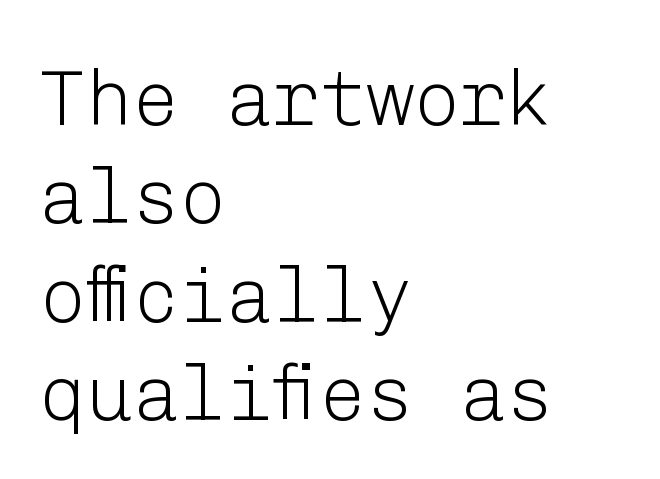
{"serif": "no", "italic": "no", "bold": "no", "weight": "light", "width": "normal", "stroke_contrast": "low", "x_height": "medium", "underline": "no", "align": "left", "line_spacing": "normal", "line_spacing_ratio": 1.26, "letter_spacing": "normal", "letter_spacing_em": 0.0, "glyph_px": 78}
